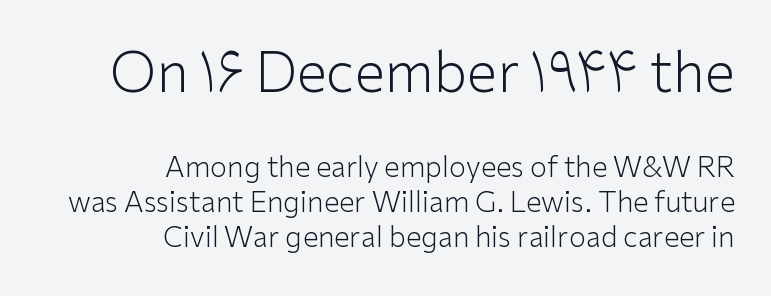
{"serif": "no", "italic": "no", "bold": "no", "weight": "light", "width": "normal", "stroke_contrast": "low", "x_height": "medium", "monospaced": "no", "underline": "no", "align": "right", "line_spacing_ratio": 1.24, "letter_spacing": "normal", "letter_spacing_em": 0.0, "larger_block": "first", "size_ratio": 1.96, "glyph_px": 55}
